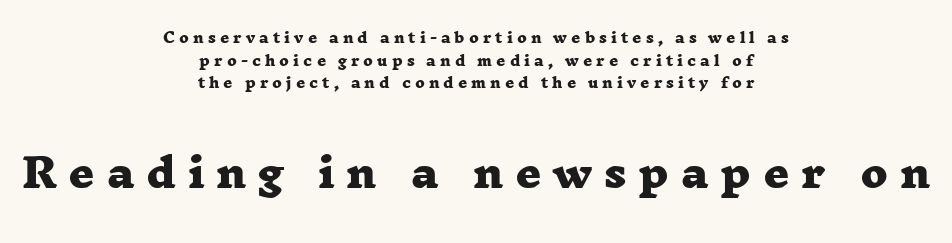
Q: Is the text bold? A: Yes.
Q: Is the typeface a serif or a sans-serif typeface? A: Serif.
Q: Is the text underlined? A: No.
Q: How is the paragraph aligned? A: Centered.
Q: Is the spacing between letters normal or unusually wide? A: Unusually wide.
Q: Is the spacing between lines tight, normal or loose? A: Normal.
Q: Which block of text is set in a larger size, the first (top) or the second (bottom)? A: The second (bottom) one.
Q: Width (condensed, normal, or wide)? A: Wide.
Q: Stroke contrast? A: Low.
Q: x-height? A: Medium.
Q: Monospaced? A: No.
